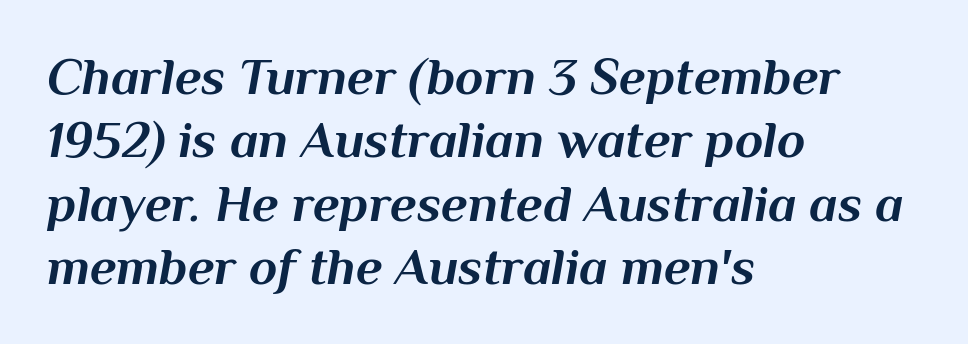
The image shows 52 px bold type, italic (leaning right); set left-aligned, line spacing 1.22x, normal letter spacing, not underlined; medium stroke contrast and a medium x-height.
